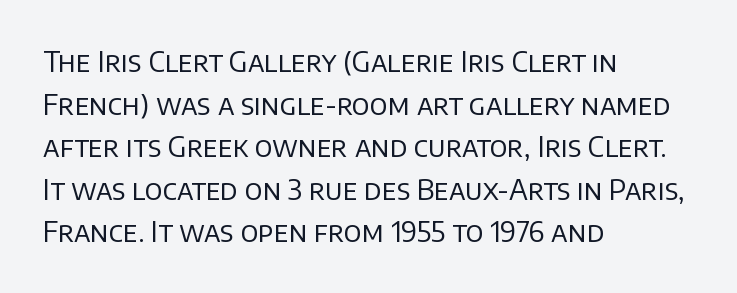
{"serif": "no", "italic": "no", "bold": "no", "weight": "regular", "width": "normal", "stroke_contrast": "low", "x_height": "large", "monospaced": "no", "underline": "no", "align": "left", "line_spacing": "normal", "line_spacing_ratio": 1.52, "letter_spacing": "normal", "letter_spacing_em": 0.0, "glyph_px": 28}
